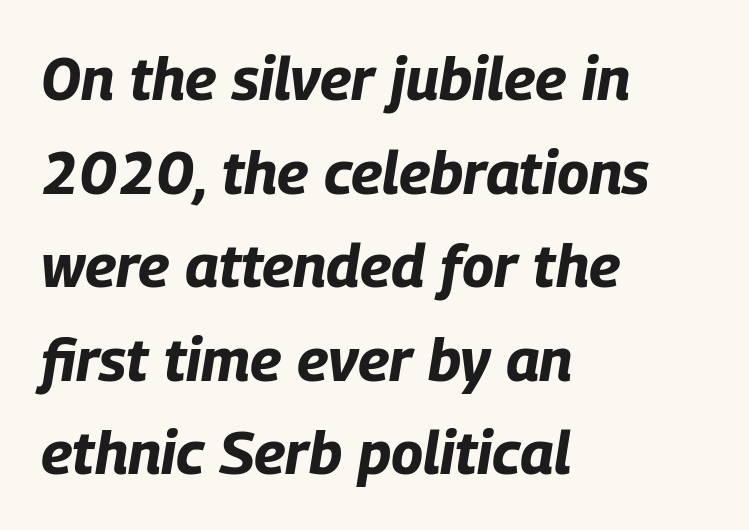
The image shows 60 px bold, condensed type, italic (leaning right); set left-aligned, normal line spacing (1.56x), normal letter spacing, not underlined; low stroke contrast and a large x-height.
